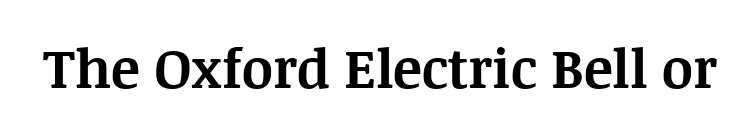
Bare-footed words on every line. The face used here is proportionally spaced, like ordinary book or web type. Type style note: has serifs. The type sits square on the baseline with zero lean. No extra tracking has been applied to these lines.
